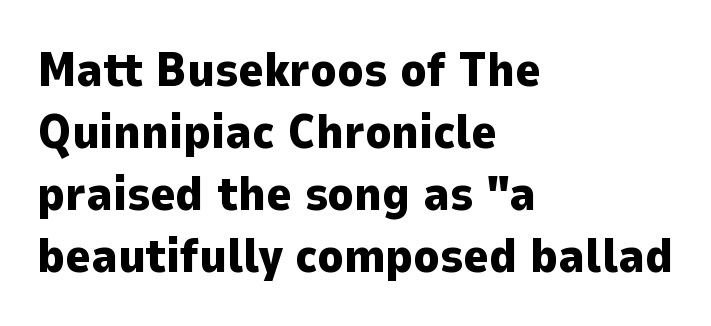
Words appear dense and cohesive because spacing is normal. Spacing verdict: proportional, widths tailored to each character. Interline gaps are of average width in this sample. Observe the absence of serifs on each vertical stroke in this sample. You can tell it's not italic because the verticals are truly vertical.
